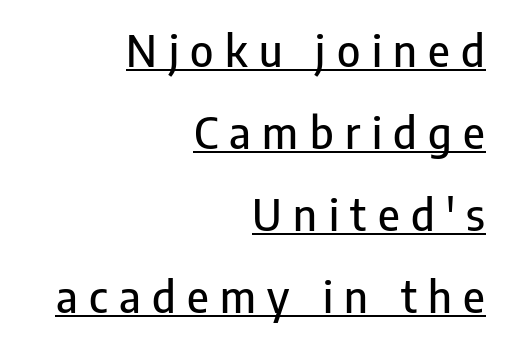
The image shows 44 px condensed sans-serif type, upright; set right-aligned, line spacing 1.86x, unusually wide letter spacing (+0.26 em), underlined; low stroke contrast and a medium x-height.
